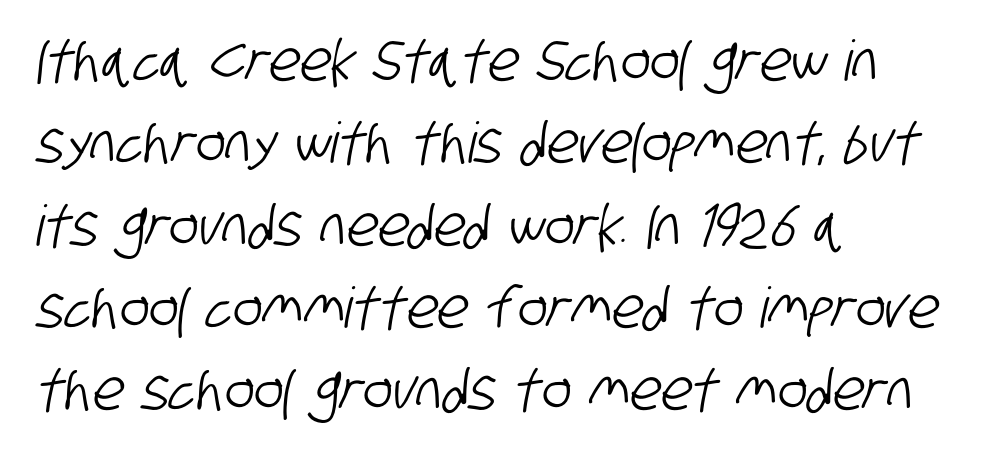
Q: Is the typeface a serif or a sans-serif typeface? A: Sans-serif.
Q: Is the text underlined? A: No.
Q: How is the paragraph aligned? A: Left-aligned.
Q: Is the spacing between letters normal or unusually wide? A: Normal.
Q: Is the spacing between lines tight, normal or loose? A: Normal.
Q: Width (condensed, normal, or wide)? A: Condensed.
Q: Stroke contrast? A: Low.
Q: x-height? A: Large.
Q: Monospaced? A: No.
